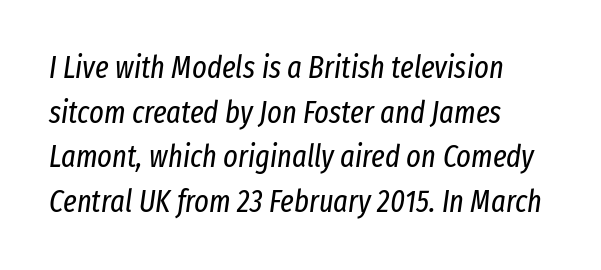
The image shows 31 px regular-weight, condensed type, italic (leaning right); set left-aligned, normal line spacing (1.44x), normal letter spacing, not underlined; low stroke contrast and a medium x-height.
